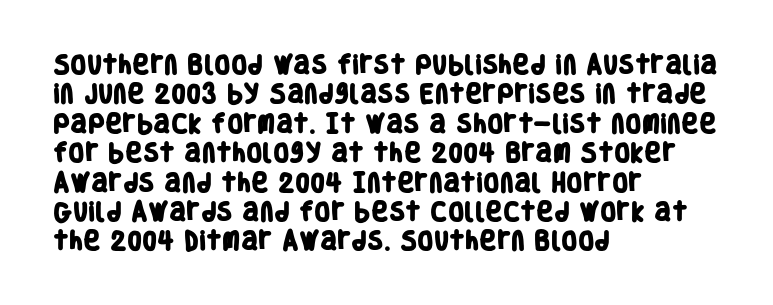
Quick note: interline space is typical. These lines are set flush left with a ragged right edge. Nothing unusual about the tracking: characters are spaced as the font intends. Decoration check: the copy has no underline. Heavy, bold letterforms.
